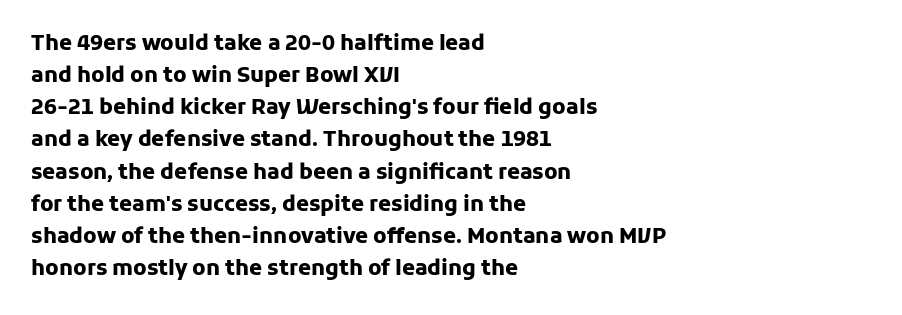
Q: Is the text bold? A: Yes.
Q: Is the text italic (slanted)? A: No, it is upright.
Q: Is the text underlined? A: No.
Q: How is the paragraph aligned? A: Left-aligned.
Q: Is the spacing between letters normal or unusually wide? A: Normal.
Q: Is the spacing between lines tight, normal or loose? A: Normal.
